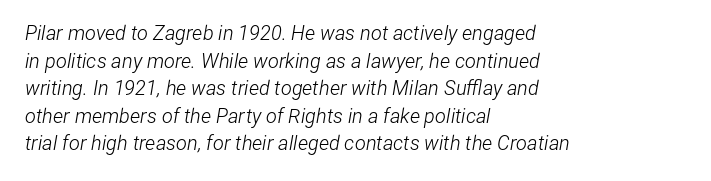
{"italic": "yes", "lean": "right", "slant_degrees": 12, "bold": "no", "underline": "no", "align": "left", "line_spacing": "normal", "line_spacing_ratio": 1.38, "letter_spacing": "normal", "letter_spacing_em": 0.0, "glyph_px": 20}
